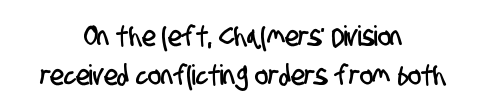
Beneath every word, the page is bare. Grotesque or geometric, the face here clearly has no serifs. Is this a fixed-width face? No — the glyphs have proportional, varying widths. Reading down the block, each line starts at a different indent, mirrored at its end. Leading matches the norm, producing a regular column. The passage shown has conventional tracking throughout.
